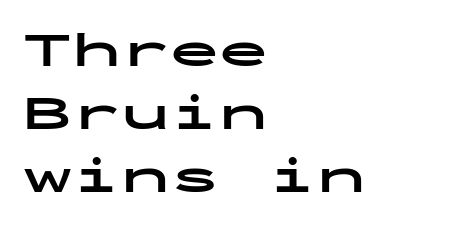
Q: Is the text bold? A: Yes.
Q: Is the text italic (slanted)? A: No, it is upright.
Q: Is the typeface a serif or a sans-serif typeface? A: Sans-serif.
Q: Is the text underlined? A: No.
Q: How is the paragraph aligned? A: Left-aligned.
Q: Is the spacing between letters normal or unusually wide? A: Normal.
Q: Is the spacing between lines tight, normal or loose? A: Normal.
Q: Width (condensed, normal, or wide)? A: Wide.
Q: Stroke contrast? A: Low.
Q: x-height? A: Medium.
Q: Monospaced? A: Yes.
